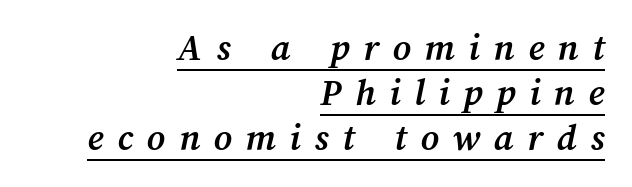
A baseline rule has been typeset under these characters. Note the varied advance widths — an 'i' is clearly narrower than an 'm'. In CSS terms this would be text-align: right. The passage shown is emphatically bold.
